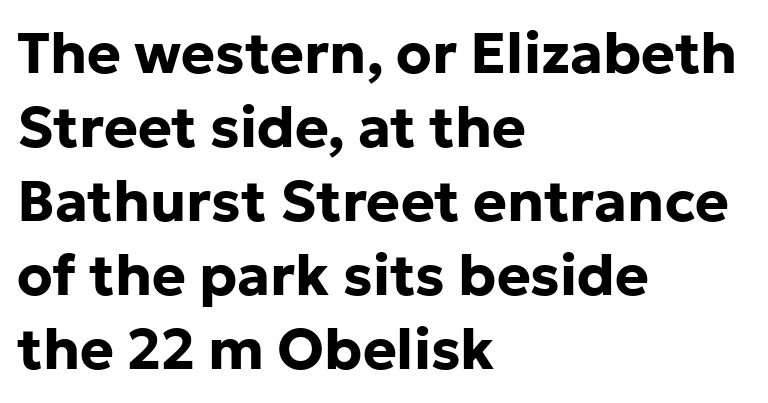
{"serif": "no", "italic": "no", "bold": "yes", "weight": "bold", "width": "normal", "stroke_contrast": "low", "x_height": "medium", "monospaced": "no", "underline": "no", "align": "left", "line_spacing": "normal", "line_spacing_ratio": 1.3, "letter_spacing": "normal", "letter_spacing_em": 0.0, "glyph_px": 57}
